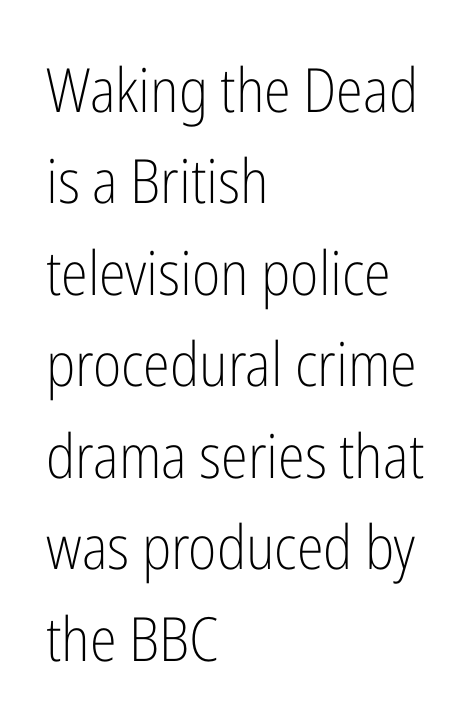
Q: Is the text bold? A: No.
Q: Is the text italic (slanted)? A: No, it is upright.
Q: Is the typeface a serif or a sans-serif typeface? A: Sans-serif.
Q: Is the text underlined? A: No.
Q: How is the paragraph aligned? A: Left-aligned.
Q: Is the spacing between letters normal or unusually wide? A: Normal.
Q: Is the spacing between lines tight, normal or loose? A: Normal.
Q: Width (condensed, normal, or wide)? A: Condensed.
Q: Stroke contrast? A: Low.
Q: x-height? A: Medium.
Q: Monospaced? A: No.
